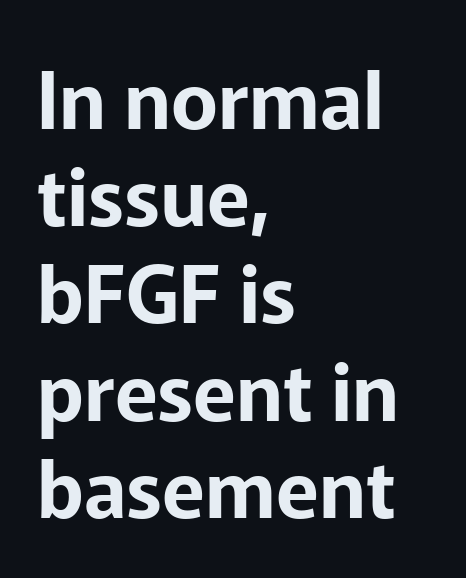
Q: Is the text italic (slanted)? A: No, it is upright.
Q: Is the typeface a serif or a sans-serif typeface? A: Sans-serif.
Q: Is the text underlined? A: No.
Q: How is the paragraph aligned? A: Left-aligned.
Q: Is the spacing between letters normal or unusually wide? A: Normal.
Q: Width (condensed, normal, or wide)? A: Normal.
Q: Stroke contrast? A: Low.
Q: x-height? A: Medium.
Q: Monospaced? A: No.
